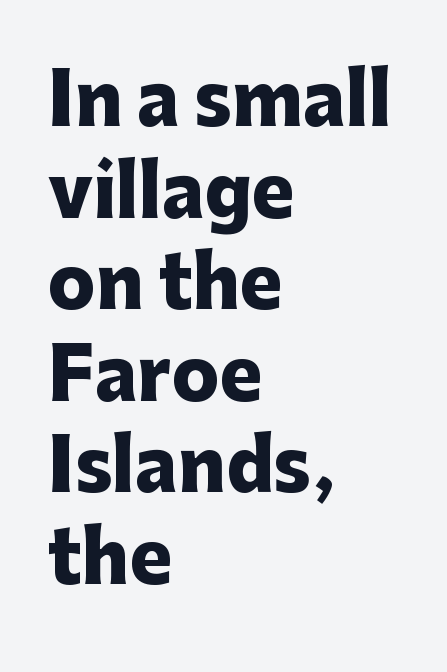
{"serif": "no", "italic": "no", "bold": "yes", "weight": "heavy", "width": "normal", "stroke_contrast": "low", "x_height": "medium", "monospaced": "no", "underline": "no", "align": "left", "line_spacing": "normal", "line_spacing_ratio": 1.29, "letter_spacing": "normal", "letter_spacing_em": 0.0, "glyph_px": 71}
